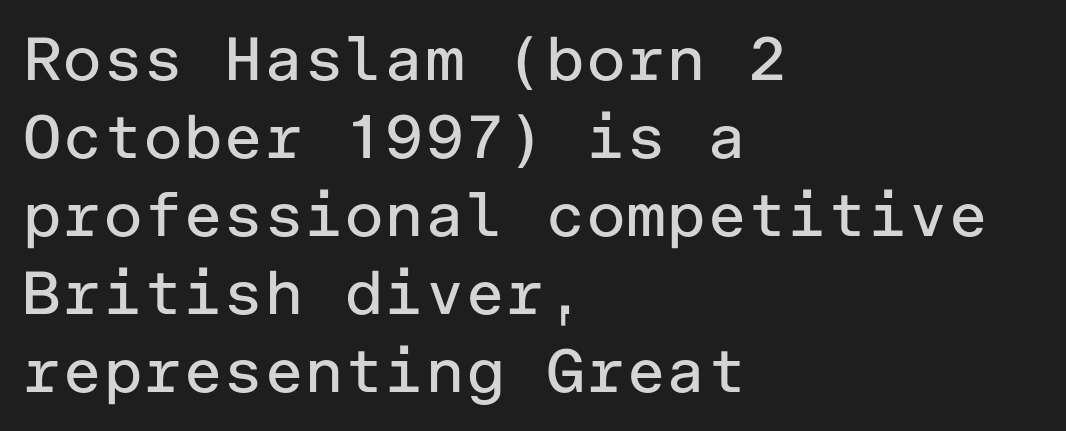
{"serif": "no", "italic": "no", "bold": "no", "weight": "regular", "width": "normal", "stroke_contrast": "low", "x_height": "medium", "underline": "no", "align": "left", "line_spacing": "normal", "line_spacing_ratio": 1.28, "letter_spacing": "normal", "letter_spacing_em": 0.0, "glyph_px": 61}
